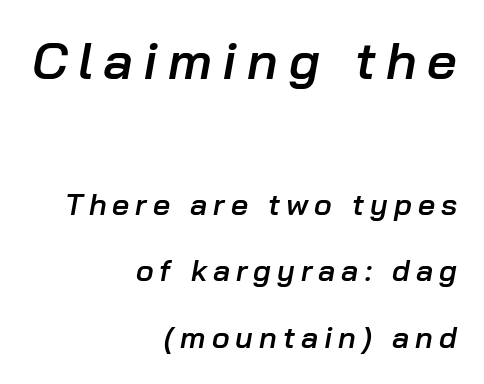
{"italic": "yes", "lean": "right", "slant_degrees": 10, "bold": "semi", "weight": "semibold", "width": "normal", "stroke_contrast": "low", "x_height": "medium", "monospaced": "no", "underline": "no", "align": "right", "line_spacing": "loose", "line_spacing_ratio": 2.23, "letter_spacing": "wide", "letter_spacing_em": 0.2, "larger_block": "first", "size_ratio": 1.73, "glyph_px": 52}
